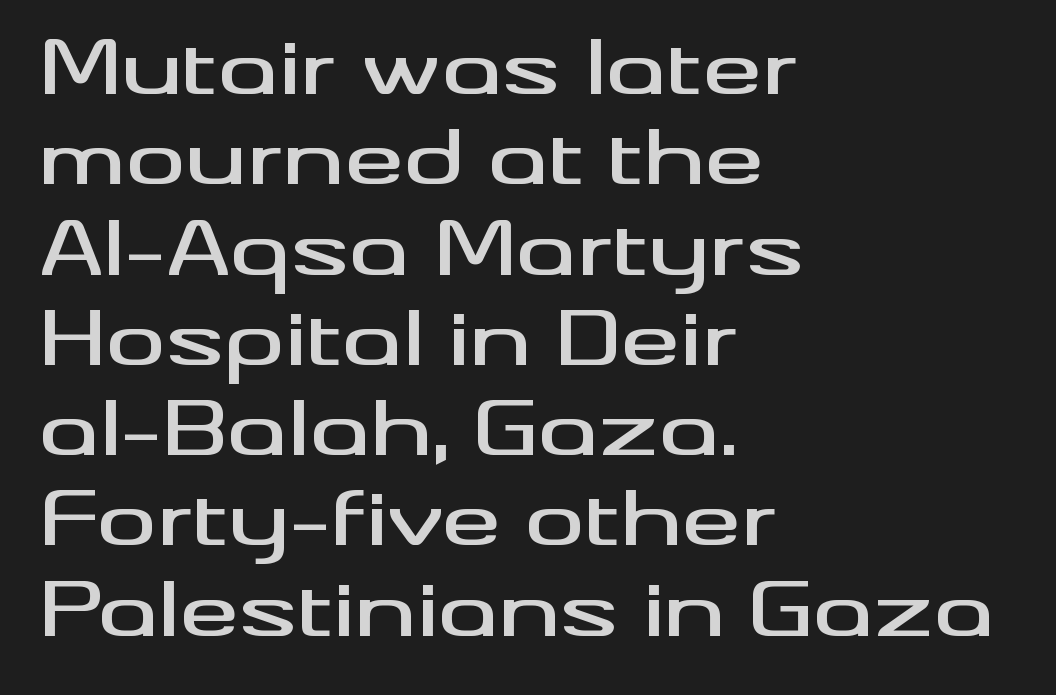
The image shows 74 px wide sans-serif type, upright; set left-aligned, line spacing 1.22x, normal letter spacing, not underlined; medium stroke contrast and a small x-height.
